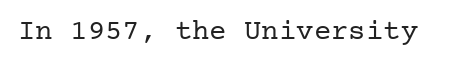
Q: Is the text bold? A: No.
Q: Is the text italic (slanted)? A: No, it is upright.
Q: Is the typeface a serif or a sans-serif typeface? A: Serif.
Q: Is the text underlined? A: No.
Q: Is the spacing between letters normal or unusually wide? A: Normal.
Q: Width (condensed, normal, or wide)? A: Normal.
Q: Stroke contrast? A: Low.
Q: x-height? A: Medium.
